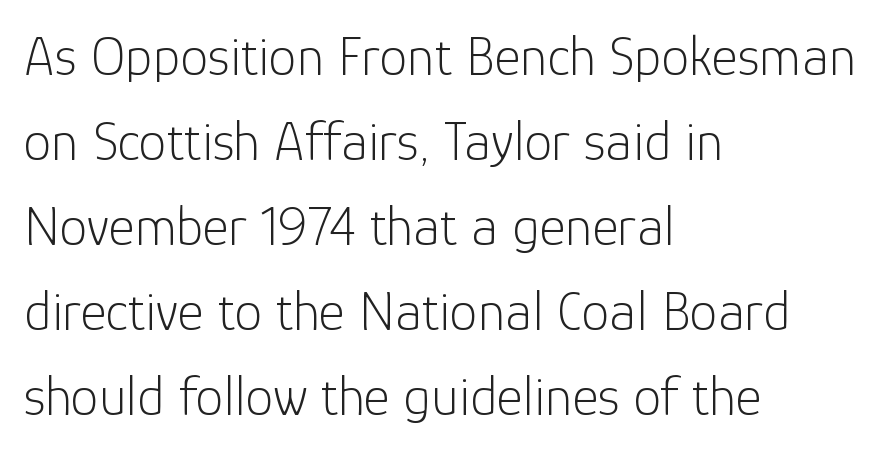
Q: Is the text bold? A: No.
Q: Is the text italic (slanted)? A: No, it is upright.
Q: Is the typeface a serif or a sans-serif typeface? A: Sans-serif.
Q: Is the text underlined? A: No.
Q: How is the paragraph aligned? A: Left-aligned.
Q: Is the spacing between letters normal or unusually wide? A: Normal.
Q: Is the spacing between lines tight, normal or loose? A: Normal.
Q: Width (condensed, normal, or wide)? A: Normal.
Q: Stroke contrast? A: Low.
Q: x-height? A: Medium.
Q: Monospaced? A: No.
